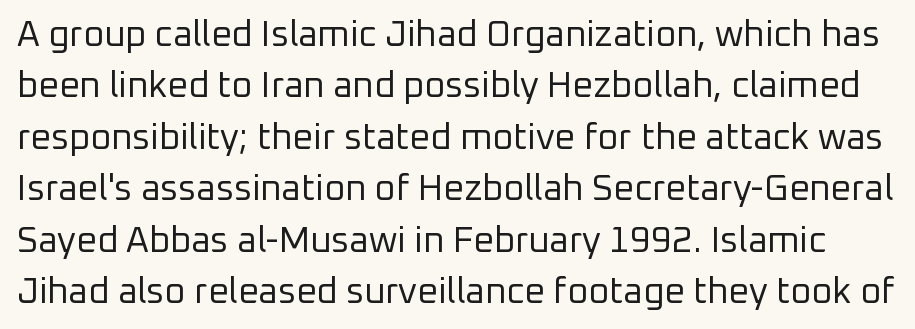
{"serif": "no", "italic": "no", "bold": "no", "weight": "regular", "width": "normal", "stroke_contrast": "low", "x_height": "medium", "monospaced": "no", "underline": "no", "line_spacing": "normal", "line_spacing_ratio": 1.43, "letter_spacing": "normal", "letter_spacing_em": 0.0, "glyph_px": 36}
